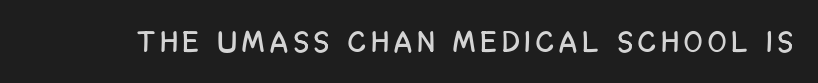
The image shows 30 px condensed sans-serif type, upright; set unusually wide letter spacing (+0.2 em), not underlined; low stroke contrast and a large x-height.
